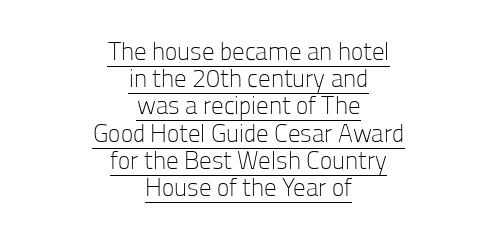
{"italic": "no", "bold": "no", "underline": "yes", "align": "center", "line_spacing": "tight", "line_spacing_ratio": 1.09, "letter_spacing": "normal", "letter_spacing_em": 0.0, "glyph_px": 25}
